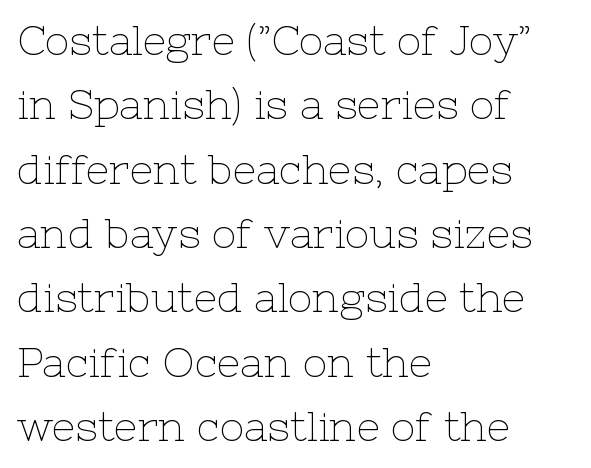
Q: Is the text bold? A: No.
Q: Is the text italic (slanted)? A: No, it is upright.
Q: Is the typeface a serif or a sans-serif typeface? A: Serif.
Q: Is the text underlined? A: No.
Q: How is the paragraph aligned? A: Left-aligned.
Q: Is the spacing between letters normal or unusually wide? A: Normal.
Q: Is the spacing between lines tight, normal or loose? A: Normal.
Q: Width (condensed, normal, or wide)? A: Normal.
Q: Stroke contrast? A: Low.
Q: x-height? A: Medium.
Q: Monospaced? A: No.
